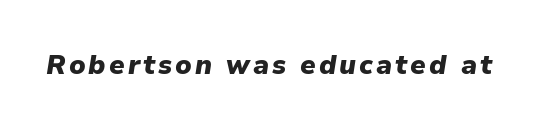
The glyphs look as if they've been sheared to an angle. Beneath every word, the page is bare. The characters look thick and weighty, a clear bold.
